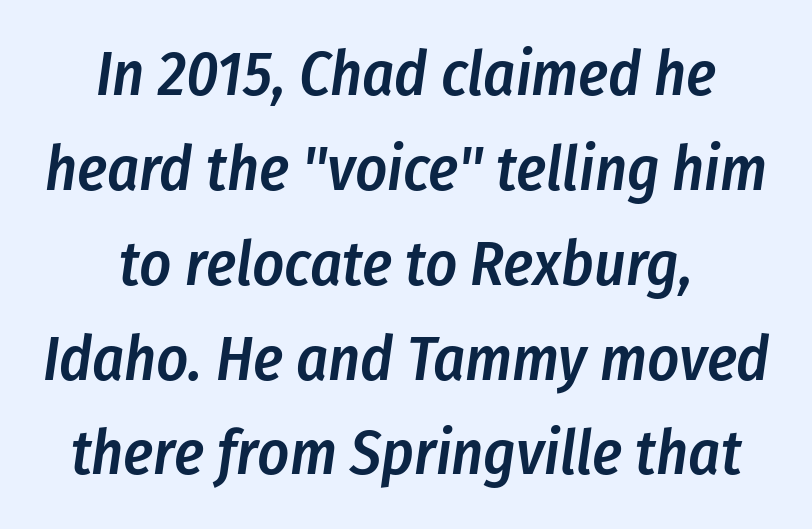
{"italic": "yes", "lean": "right", "slant_degrees": 8, "bold": "semi", "weight": "semibold", "width": "condensed", "stroke_contrast": "low", "x_height": "medium", "monospaced": "no", "underline": "no", "align": "center", "line_spacing": "normal", "line_spacing_ratio": 1.53, "letter_spacing": "normal", "letter_spacing_em": 0.0, "glyph_px": 62}
